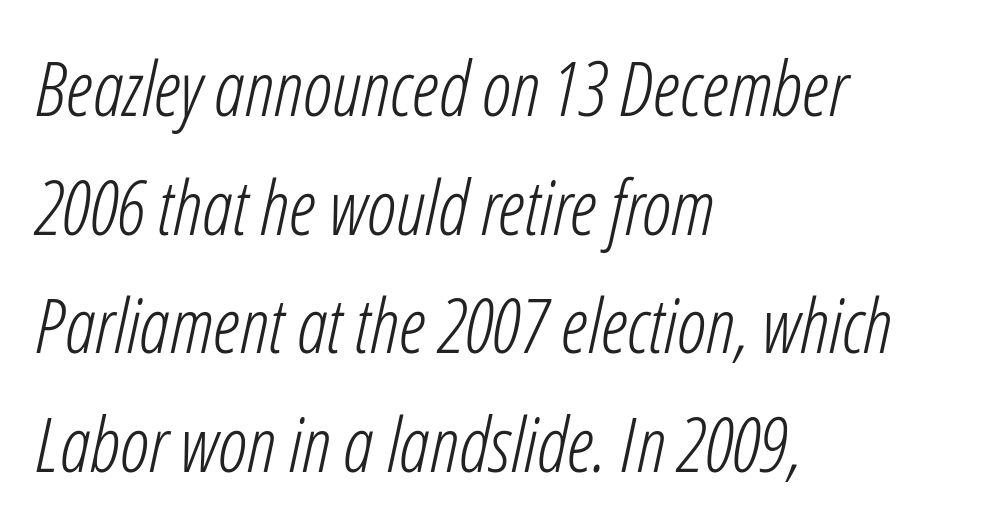
The image shows 76 px light, condensed type, italic (leaning right); set left-aligned, normal line spacing (1.56x), normal letter spacing, not underlined; low stroke contrast and a medium x-height.
